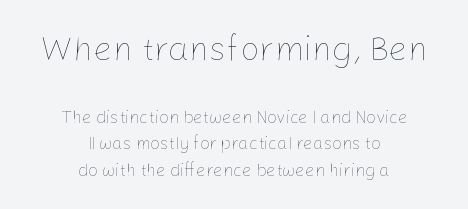
The image shows 34 px thin type, upright; set centered, normal line spacing (1.57x), normal letter spacing, not underlined; the first (top) block is 2.0x larger; low stroke contrast and a medium x-height.
